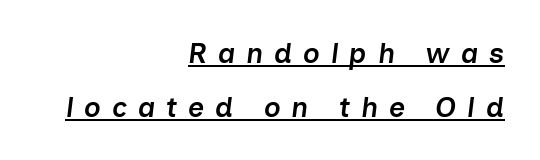
{"italic": "yes", "lean": "right", "slant_degrees": 7, "bold": "semi", "weight": "semibold", "width": "normal", "stroke_contrast": "low", "x_height": "medium", "monospaced": "no", "underline": "yes", "align": "right", "line_spacing": "loose", "line_spacing_ratio": 1.92, "letter_spacing": "wide", "letter_spacing_em": 0.39, "glyph_px": 28}
